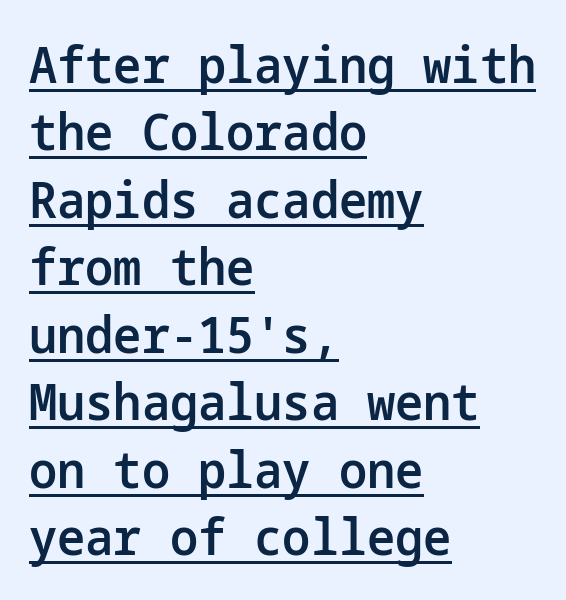
Q: Is the text bold? A: Semi-bold.
Q: Is the text italic (slanted)? A: No, it is upright.
Q: Is the typeface a serif or a sans-serif typeface? A: Sans-serif.
Q: Is the text underlined? A: Yes.
Q: How is the paragraph aligned? A: Left-aligned.
Q: Is the spacing between letters normal or unusually wide? A: Normal.
Q: Is the spacing between lines tight, normal or loose? A: Normal.
Q: Width (condensed, normal, or wide)? A: Normal.
Q: Stroke contrast? A: Low.
Q: x-height? A: Medium.
